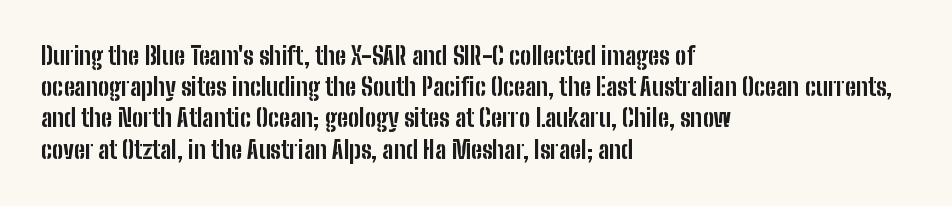
{"italic": "no", "bold": "yes", "underline": "no", "align": "left", "line_spacing": "normal", "line_spacing_ratio": 1.3, "letter_spacing": "normal", "letter_spacing_em": 0.0, "glyph_px": 24}
